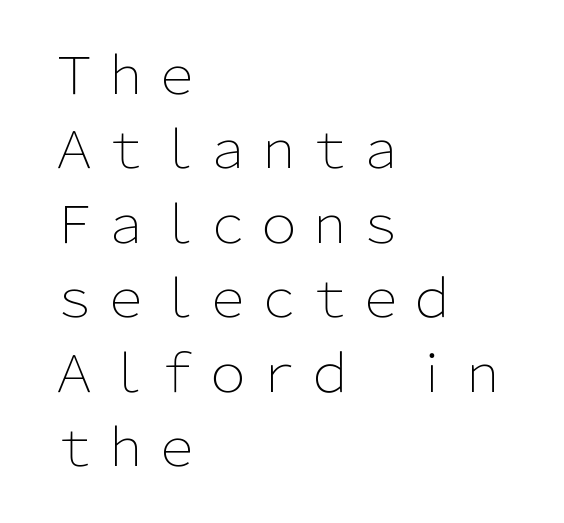
{"serif": "no", "italic": "no", "bold": "no", "weight": "light", "width": "normal", "stroke_contrast": "low", "x_height": "medium", "monospaced": "no", "underline": "no", "align": "left", "line_spacing": "normal", "line_spacing_ratio": 1.46, "letter_spacing": "normal", "letter_spacing_em": 0.0, "glyph_px": 51}
